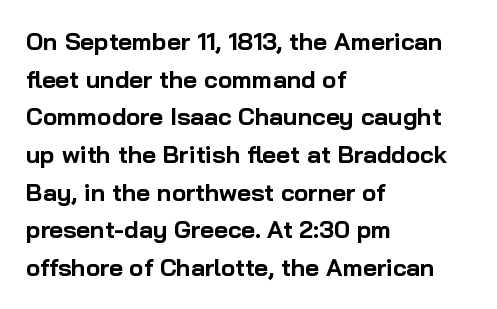
The image shows 24 px bold type, upright; set left-aligned, normal line spacing (1.57x), normal letter spacing, not underlined.
